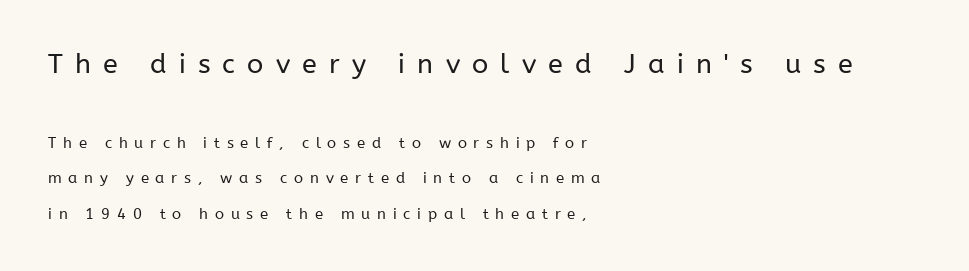
Q: Is the text bold? A: No.
Q: Is the text italic (slanted)? A: No, it is upright.
Q: Is the text underlined? A: No.
Q: How is the paragraph aligned? A: Left-aligned.
Q: Is the spacing between letters normal or unusually wide? A: Unusually wide.
Q: Is the spacing between lines tight, normal or loose? A: Loose.
Q: Which block of text is set in a larger size, the first (top) or the second (bottom)? A: The first (top) one.
